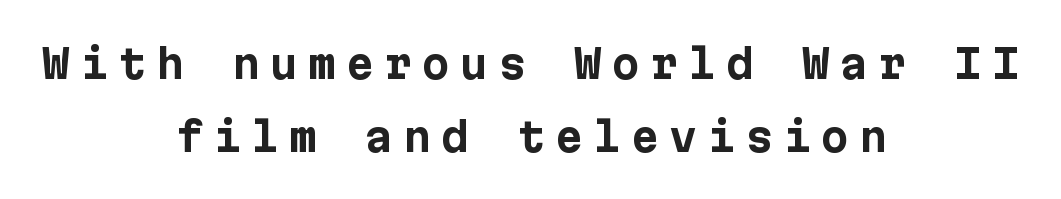
Pretty heavy lettering here — definitely bold. The typeface chosen for these lines omits serifs. Notice how the passage keeps no hard edge, just a central spine. Caption: expanded tracking, letters set apart.
